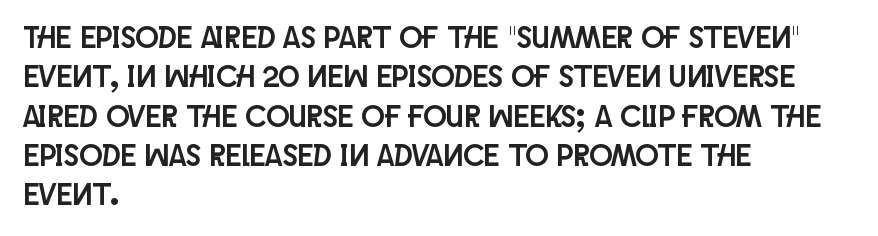
Leading: standard. Tracking here is standard; glyphs follow each other at the usual distance. A typesetter would label this face a sans. Words float on clear page, feet unadorned. Think of a printed novel: that variable character pitch is what you see here.
